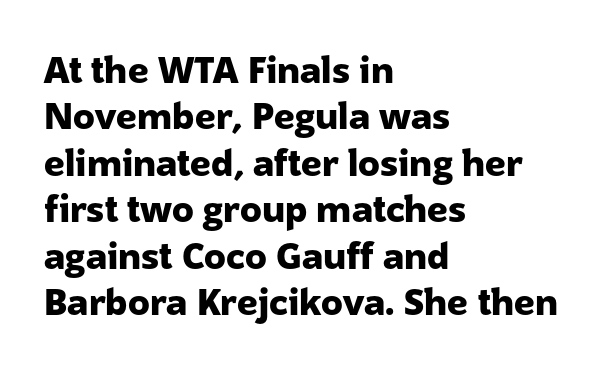
Q: Is the text bold? A: Yes.
Q: Is the text italic (slanted)? A: No, it is upright.
Q: Is the typeface a serif or a sans-serif typeface? A: Sans-serif.
Q: Is the text underlined? A: No.
Q: How is the paragraph aligned? A: Left-aligned.
Q: Is the spacing between letters normal or unusually wide? A: Normal.
Q: Is the spacing between lines tight, normal or loose? A: Normal.
Q: Width (condensed, normal, or wide)? A: Normal.
Q: Stroke contrast? A: Low.
Q: x-height? A: Medium.
Q: Monospaced? A: No.
